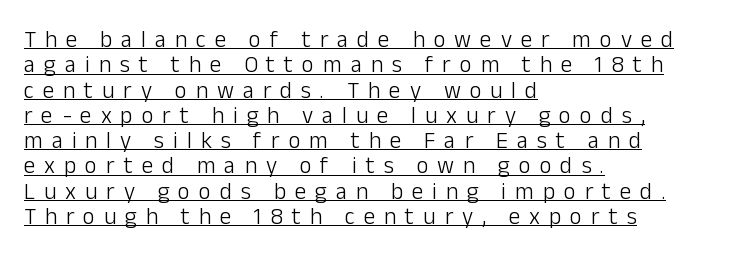
Q: Is the text bold? A: No.
Q: Is the text italic (slanted)? A: No, it is upright.
Q: Is the text underlined? A: Yes.
Q: How is the paragraph aligned? A: Left-aligned.
Q: Is the spacing between letters normal or unusually wide? A: Unusually wide.
Q: Is the spacing between lines tight, normal or loose? A: Tight.
